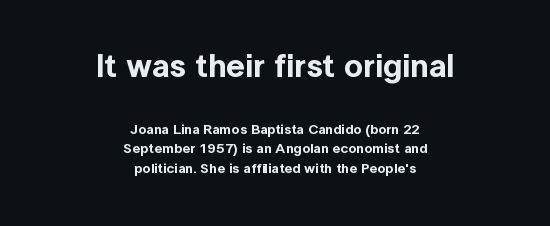
{"serif": "no", "italic": "no", "width": "normal", "x_height": "medium", "monospaced": "no", "underline": "no", "align": "center", "line_spacing": "normal", "line_spacing_ratio": 1.38, "letter_spacing": "normal", "letter_spacing_em": 0.0, "larger_block": "first", "size_ratio": 2.36, "glyph_px": 33}
